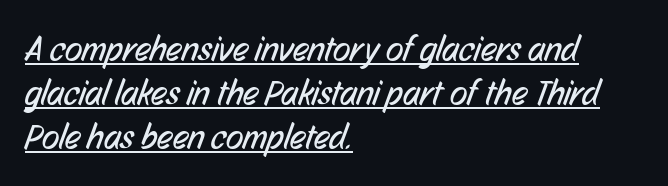
{"serif": "no", "bold": "no", "weight": "regular", "width": "condensed", "stroke_contrast": "low", "x_height": "medium", "monospaced": "no", "underline": "yes", "align": "left", "line_spacing_ratio": 1.22, "letter_spacing": "normal", "letter_spacing_em": 0.0, "glyph_px": 36}
